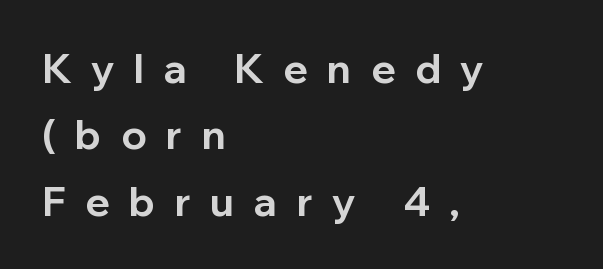
The image shows 40 px bold sans-serif type, upright; set left-aligned, normal line spacing (1.66x), unusually wide letter spacing (+0.49 em), not underlined; low stroke contrast and a medium x-height.
